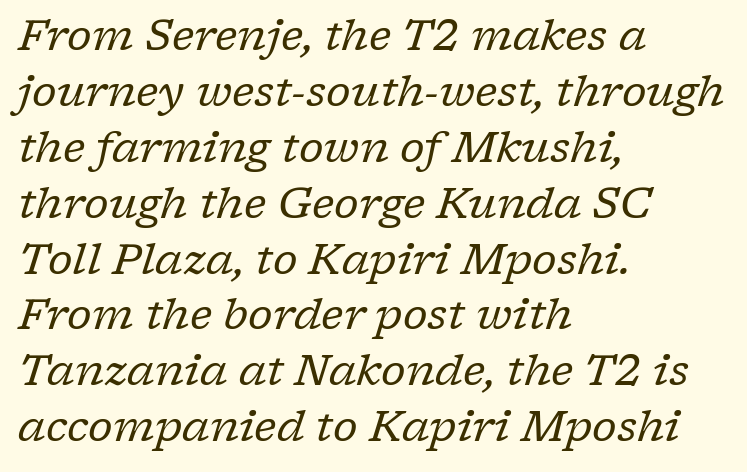
Quick note: italic. Do the characters align in a grid? No, the font is proportional. I'd call this a serif setting — the letters wear small feet. Counters stay open thanks to moderate or lighter strokes. Standard letterfit; no display-style spreading of the glyphs.
